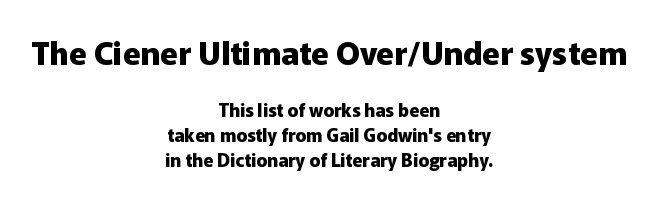
{"serif": "no", "italic": "no", "bold": "yes", "weight": "heavy", "width": "normal", "stroke_contrast": "low", "x_height": "medium", "monospaced": "no", "underline": "no", "align": "center", "line_spacing": "normal", "line_spacing_ratio": 1.37, "letter_spacing": "normal", "letter_spacing_em": 0.0, "larger_block": "first", "size_ratio": 1.78, "glyph_px": 32}
